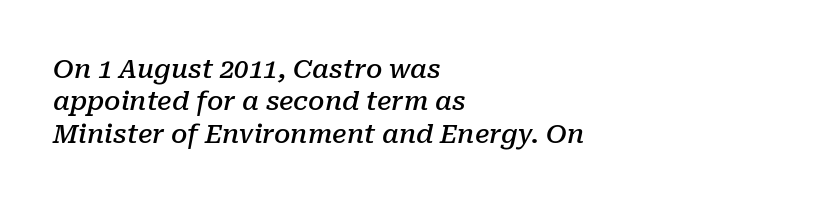
{"italic": "yes", "lean": "right", "slant_degrees": 10, "bold": "semi", "underline": "no", "align": "left", "line_spacing": "normal", "line_spacing_ratio": 1.25, "letter_spacing": "normal", "letter_spacing_em": 0.0, "glyph_px": 26}
